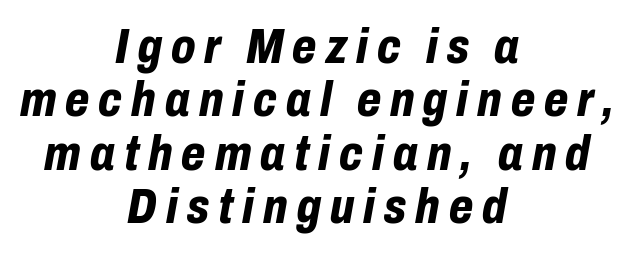
Q: Is the text bold? A: Yes.
Q: Is the text italic (slanted)? A: Yes, it leans right by about 10 degrees.
Q: Is the text underlined? A: No.
Q: How is the paragraph aligned? A: Centered.
Q: Is the spacing between lines tight, normal or loose? A: Tight.
Q: Width (condensed, normal, or wide)? A: Condensed.
Q: Stroke contrast? A: Low.
Q: x-height? A: Medium.
Q: Monospaced? A: No.
